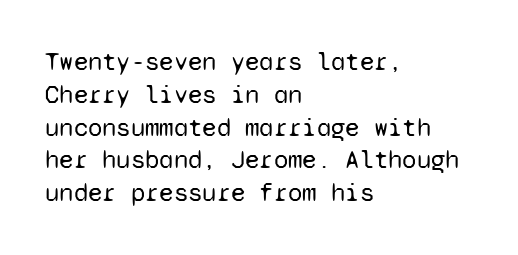
Q: Is the text bold? A: No.
Q: Is the text italic (slanted)? A: No, it is upright.
Q: Is the text underlined? A: No.
Q: How is the paragraph aligned? A: Left-aligned.
Q: Is the spacing between letters normal or unusually wide? A: Normal.
Q: Is the spacing between lines tight, normal or loose? A: Normal.
